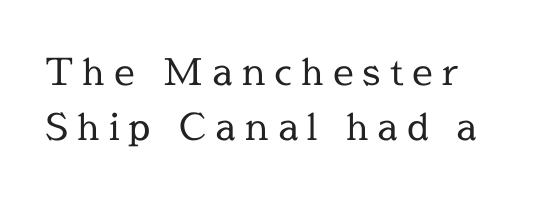
The image shows 37 px regular-weight serif type, upright; set normal line spacing (1.49x), unusually wide letter spacing (+0.24 em), not underlined; a medium x-height.
